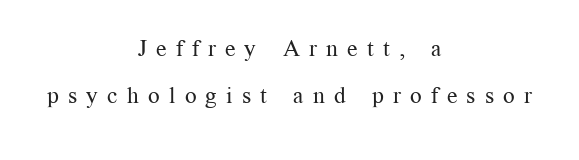
{"italic": "no", "bold": "no", "underline": "no", "align": "center", "line_spacing": "loose", "line_spacing_ratio": 2.05, "letter_spacing": "wide", "letter_spacing_em": 0.4, "glyph_px": 23}
